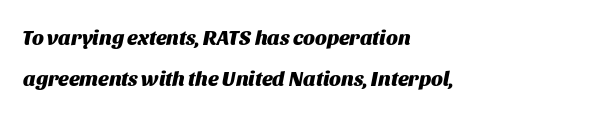
{"italic": "yes", "lean": "right", "slant_degrees": 11, "bold": "yes", "underline": "no", "align": "left", "line_spacing": "loose", "line_spacing_ratio": 1.94, "letter_spacing": "normal", "letter_spacing_em": 0.0, "glyph_px": 21}
